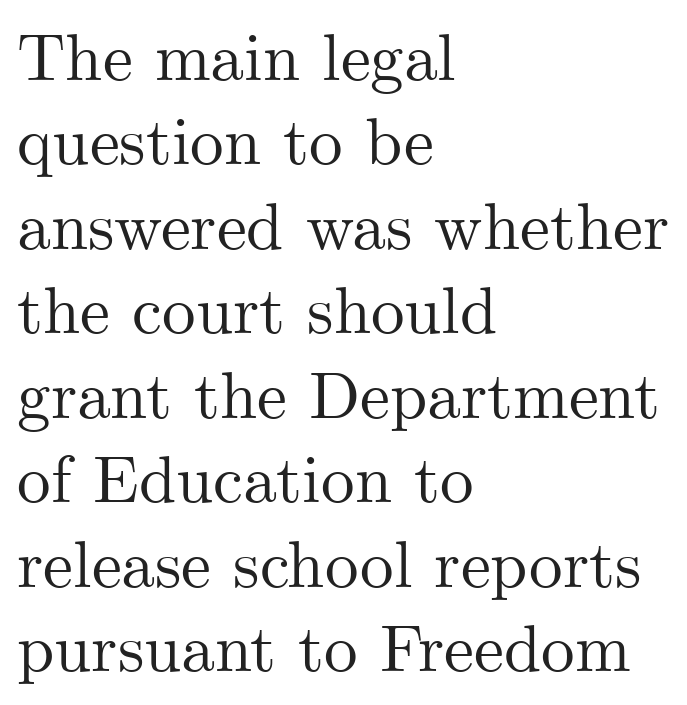
The image shows 67 px serif type, upright; set left-aligned, normal line spacing (1.26x), normal letter spacing, not underlined; medium stroke contrast and a small x-height.
